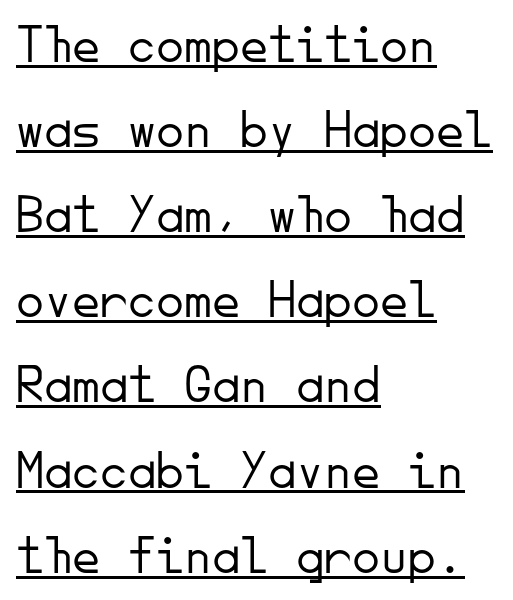
Typographically, this falls in the sans-serif category. In terms of letterspacing, this is plain default setting. These lines stack with their left ends in a neat column. Designer's note — italics off, roman on. A light-to-regular cut is what we see here. Fixed-width glyphs throughout — classic coding-font behaviour.
